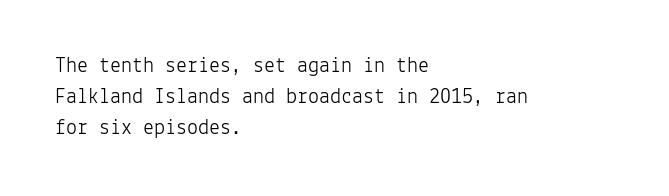
{"italic": "no", "bold": "no", "underline": "no", "align": "left", "line_spacing": "normal", "line_spacing_ratio": 1.41, "letter_spacing": "normal", "letter_spacing_em": 0.0, "glyph_px": 22}
